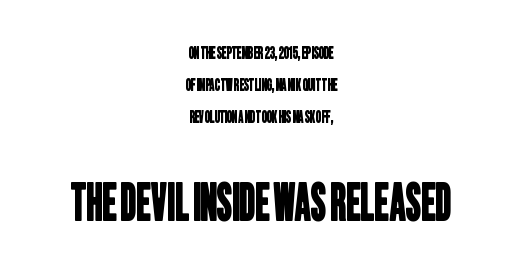
The image shows 49 px condensed sans-serif type; set centered, loose line spacing (2.0x), normal letter spacing, not underlined; the second (bottom) block is 3.06x larger; low stroke contrast and a large x-height.
